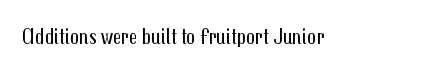
The image shows 22 px text type, upright; set normal letter spacing, not underlined.
